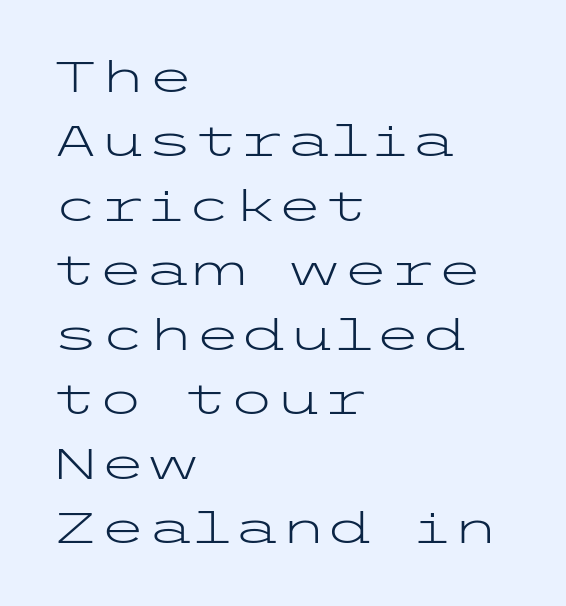
The image shows 43 px light, wide sans-serif type, upright; set left-aligned, normal line spacing (1.5x), normal letter spacing, not underlined; low stroke contrast and a medium x-height.
